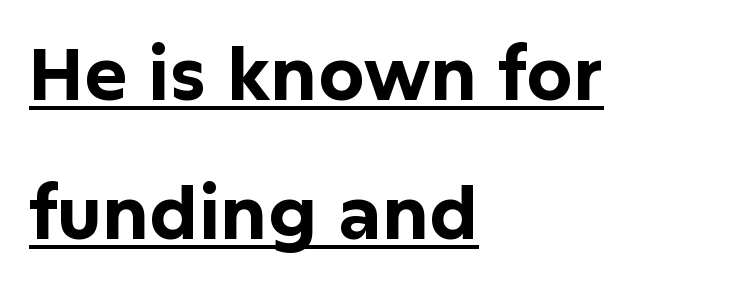
The typesetting leans heavy: a genuine bold. The block of text is sparse from top to bottom, with ample space between rows. Is this a fixed-width face? No — the glyphs have proportional, varying widths. This sample uses plain, unmodified letter spacing.
